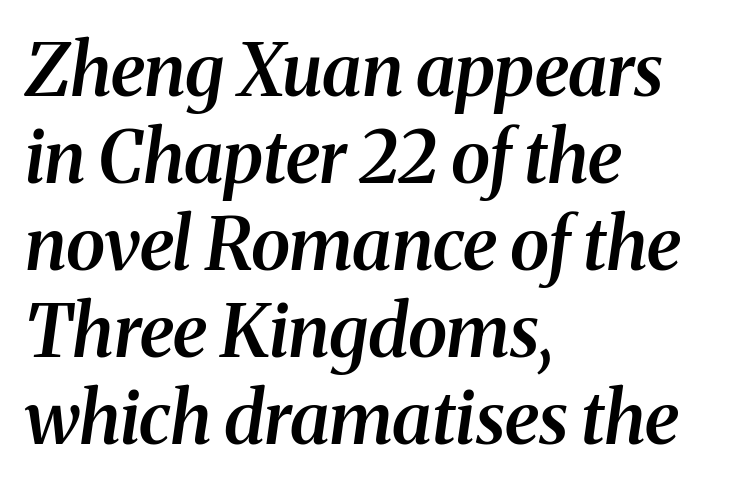
Q: Is the text bold? A: Semi-bold.
Q: Is the text italic (slanted)? A: Yes, it leans right by about 8 degrees.
Q: Is the typeface a serif or a sans-serif typeface? A: Serif.
Q: Is the text underlined? A: No.
Q: How is the paragraph aligned? A: Left-aligned.
Q: Is the spacing between letters normal or unusually wide? A: Normal.
Q: Width (condensed, normal, or wide)? A: Normal.
Q: Stroke contrast? A: Medium.
Q: x-height? A: Medium.
Q: Monospaced? A: No.
